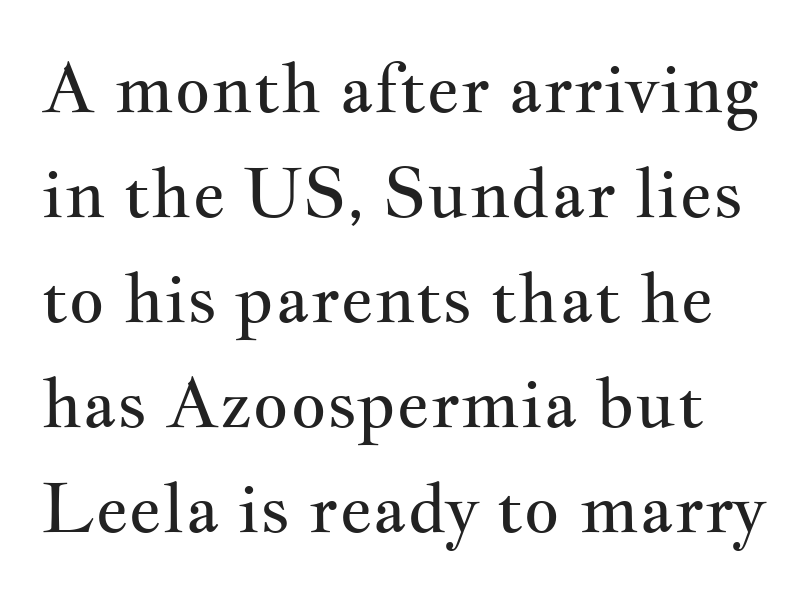
{"serif": "yes", "italic": "no", "bold": "no", "weight": "regular", "width": "wide", "stroke_contrast": "medium", "x_height": "small", "monospaced": "no", "underline": "no", "line_spacing": "normal", "line_spacing_ratio": 1.52, "letter_spacing": "normal", "letter_spacing_em": 0.0, "glyph_px": 69}
